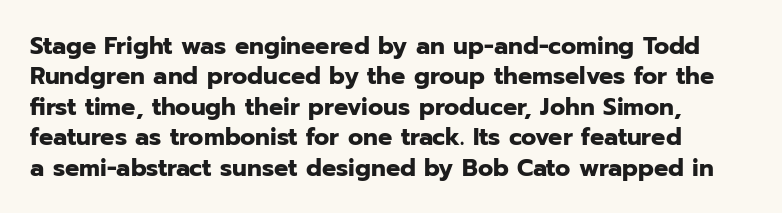
The image shows 25 px bold type, upright; set line spacing 1.22x, normal letter spacing, not underlined.
